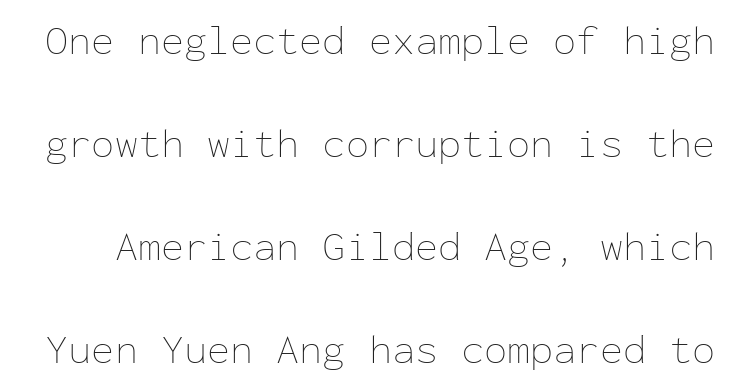
The image shows 42 px thin type, upright, monospaced; set loose line spacing (2.45x), normal letter spacing, not underlined; low stroke contrast and a medium x-height.
